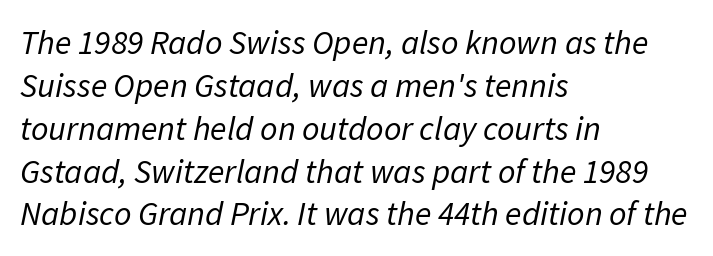
{"italic": "yes", "lean": "right", "slant_degrees": 11, "bold": "no", "weight": "regular", "width": "normal", "stroke_contrast": "low", "x_height": "medium", "monospaced": "no", "underline": "no", "align": "left", "line_spacing": "normal", "line_spacing_ratio": 1.26, "letter_spacing": "normal", "letter_spacing_em": 0.0, "glyph_px": 34}
